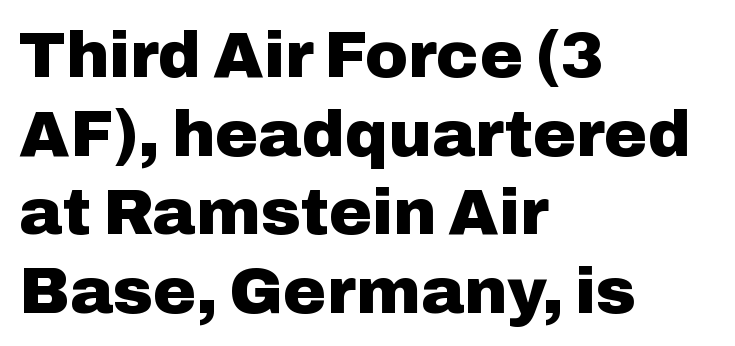
{"serif": "no", "italic": "no", "bold": "yes", "weight": "heavy", "width": "normal", "stroke_contrast": "low", "x_height": "medium", "monospaced": "no", "underline": "no", "align": "left", "line_spacing_ratio": 1.21, "letter_spacing": "normal", "letter_spacing_em": 0.0, "glyph_px": 65}
